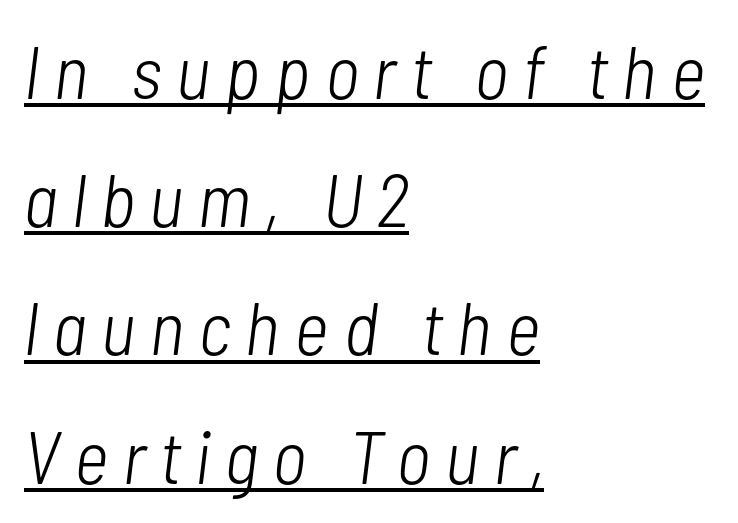
Q: Is the text bold? A: No.
Q: Is the text italic (slanted)? A: Yes, it leans right by about 7 degrees.
Q: Is the text underlined? A: Yes.
Q: How is the paragraph aligned? A: Left-aligned.
Q: Is the spacing between letters normal or unusually wide? A: Unusually wide.
Q: Width (condensed, normal, or wide)? A: Condensed.
Q: Stroke contrast? A: Low.
Q: x-height? A: Medium.
Q: Monospaced? A: No.
